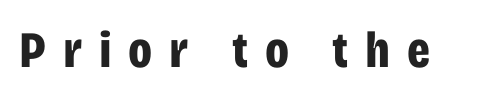
{"serif": "no", "italic": "no", "bold": "yes", "weight": "bold", "width": "condensed", "stroke_contrast": "low", "x_height": "large", "monospaced": "no", "underline": "no", "letter_spacing": "wide", "letter_spacing_em": 0.33, "glyph_px": 51}
